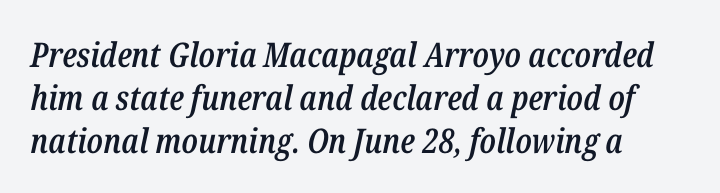
The image shows 34 px semibold, condensed type, italic (leaning right); set left-aligned, normal line spacing (1.26x), normal letter spacing, not underlined; low stroke contrast and a medium x-height.
